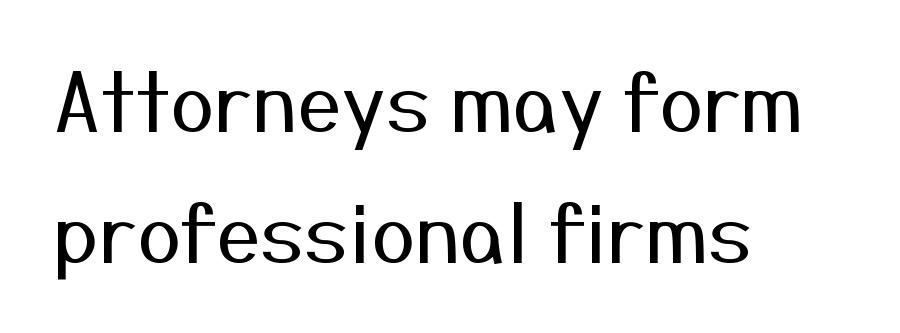
The letters advance in unequal steps, a hallmark of proportional type. A normal amount of white space separates one row of letters from the next. Ordinary non-slanted type is in use. This is sans-serif lettering, the kind often seen on screens and signage. Stroke mass is kept to a normal reading level or below. The rendering anchors every line to the left-hand side.
